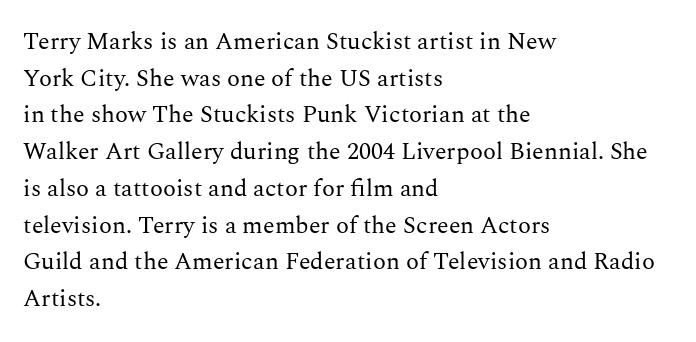
{"italic": "no", "bold": "no", "underline": "no", "align": "left", "line_spacing": "normal", "line_spacing_ratio": 1.53, "letter_spacing": "normal", "letter_spacing_em": 0.0, "glyph_px": 24}
